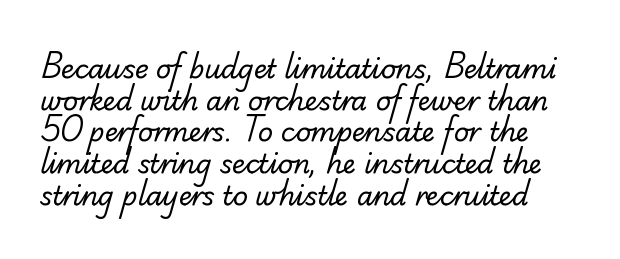
Q: Is the text bold? A: No.
Q: Is the text underlined? A: No.
Q: Is the spacing between letters normal or unusually wide? A: Normal.
